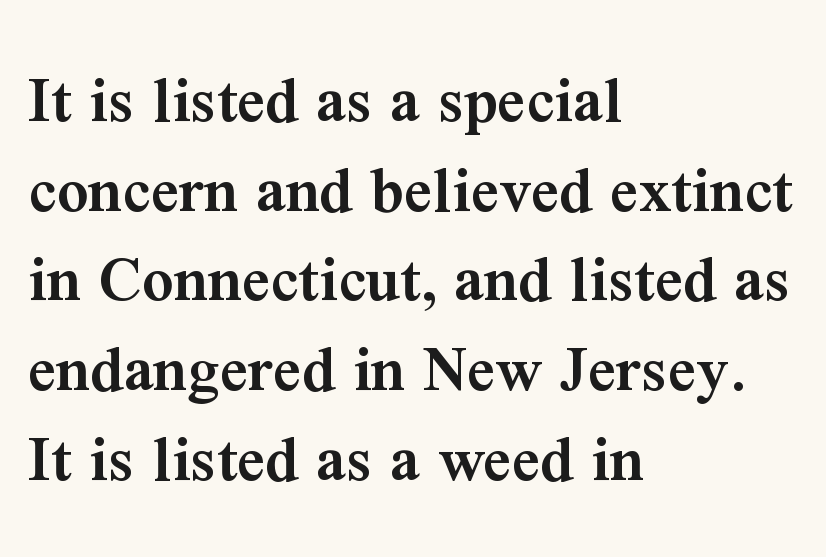
The rendering shows small feet on the letterforms — a serif design. Semibold letterforms, between regular and bold. This sample uses an upright cut, with every glyph sitting square on the baseline. Descenders are the only things crossing below the line. All the whitespace from short lines collects on the right.
